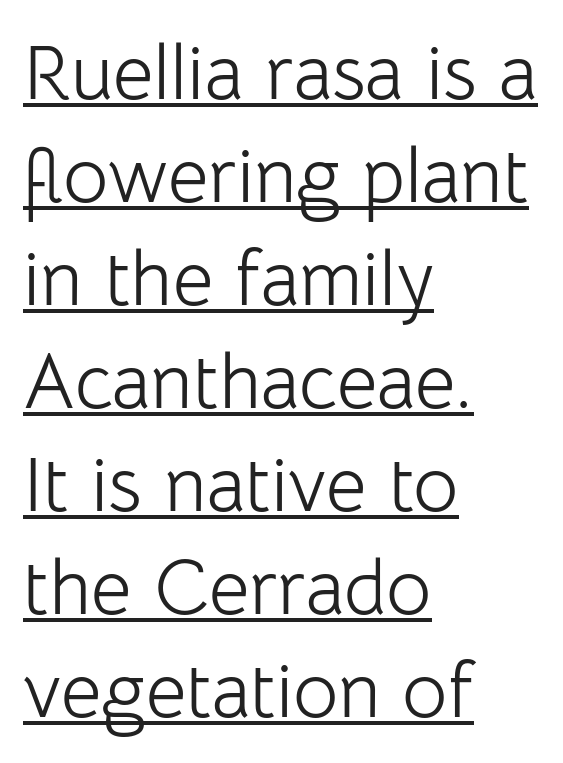
A quiet, ordinary-to-light weight characterises the typeface. The lettering is marked with a stroke running underneath it. In terms of posture, this sample is upright. Reading down the column, the eye jumps a familiar distance to each next line. These lines are rendered in a variable-pitch font. The letterforms sit shoulder to shoulder at normal distance.
